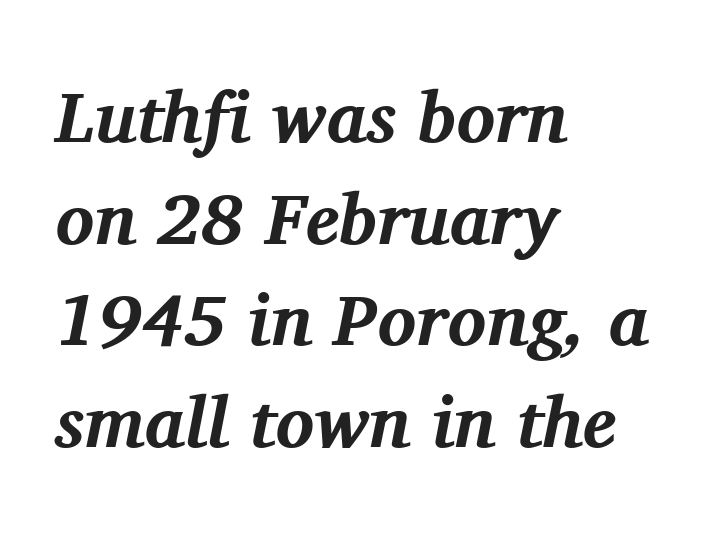
{"serif": "yes", "italic": "yes", "lean": "right", "slant_degrees": 11, "bold": "yes", "weight": "bold", "width": "normal", "stroke_contrast": "medium", "x_height": "medium", "monospaced": "no", "underline": "no", "align": "left", "line_spacing": "normal", "line_spacing_ratio": 1.41, "letter_spacing": "normal", "letter_spacing_em": 0.0, "glyph_px": 72}
